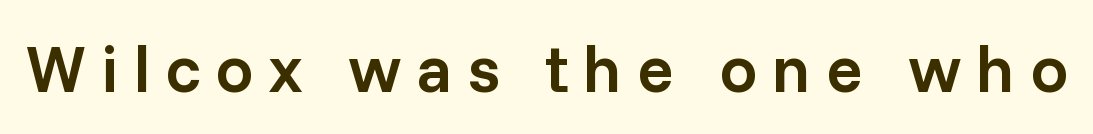
{"serif": "no", "italic": "no", "bold": "semi", "weight": "semibold", "width": "normal", "stroke_contrast": "low", "x_height": "medium", "monospaced": "no", "underline": "no", "letter_spacing": "wide", "letter_spacing_em": 0.22, "glyph_px": 67}
